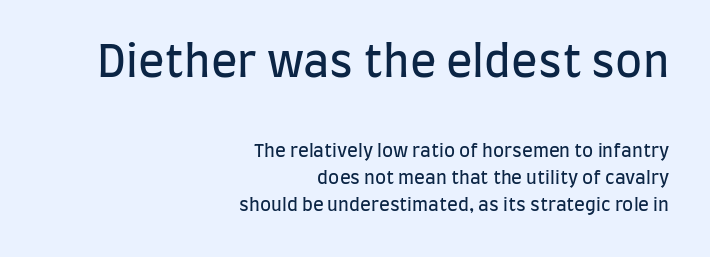
The image shows 44 px regular-weight, condensed sans-serif type, upright; set right-aligned, normal line spacing (1.5x), normal letter spacing, not underlined; the first (top) block is 2.44x larger; low stroke contrast and a large x-height.
